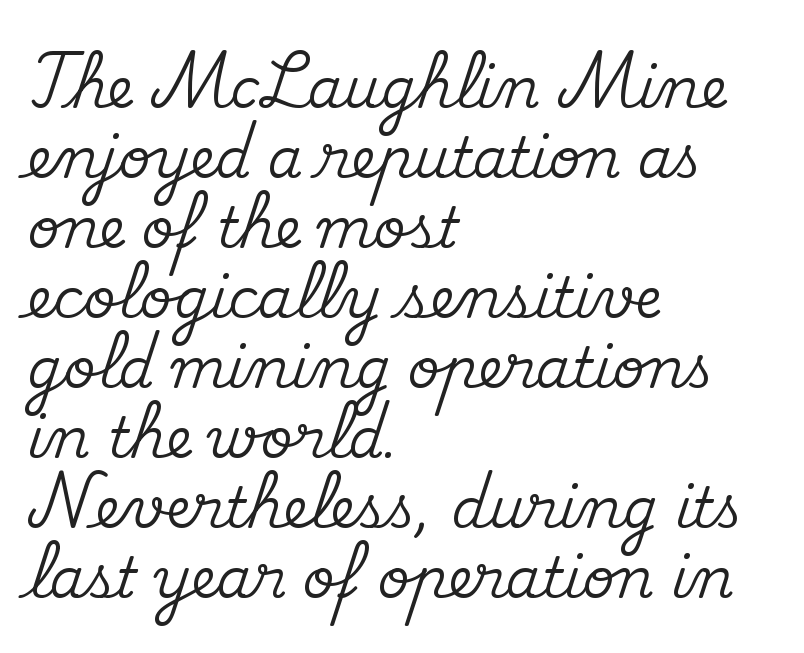
The leading is moderate, giving the passage an even texture. The passage shown is typeset with a serif family. Standard letterfit; no display-style spreading of the glyphs. Descenders hang freely into open space.
